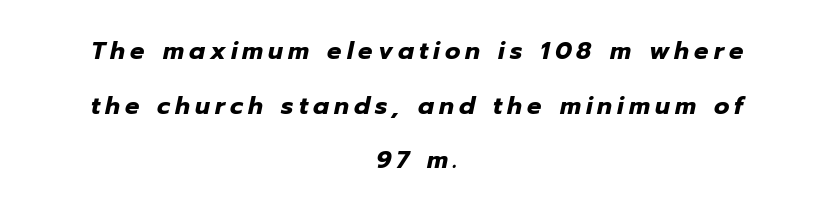
Q: Is the text bold? A: Yes.
Q: Is the text italic (slanted)? A: Yes, it leans right by about 12 degrees.
Q: Is the text underlined? A: No.
Q: How is the paragraph aligned? A: Centered.
Q: Is the spacing between letters normal or unusually wide? A: Unusually wide.
Q: Is the spacing between lines tight, normal or loose? A: Loose.
